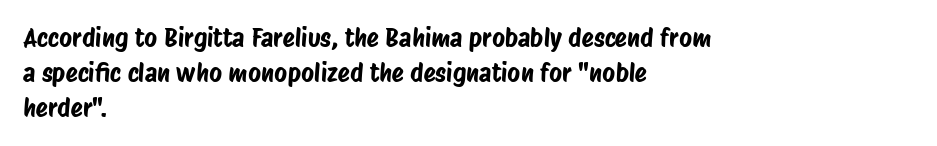
The image shows 25 px text type; set left-aligned, normal line spacing (1.4x), normal letter spacing, not underlined.
